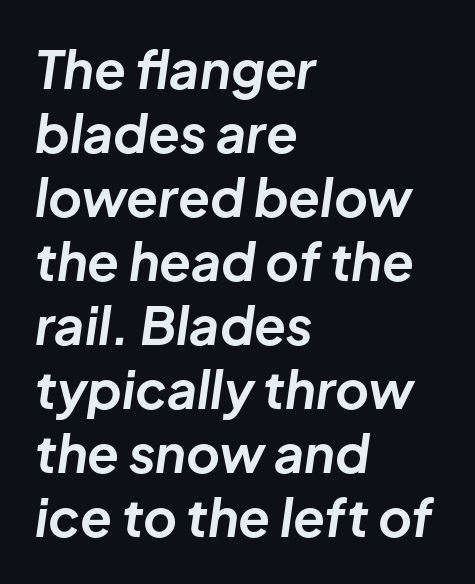
{"italic": "yes", "lean": "right", "slant_degrees": 8, "bold": "yes", "weight": "bold", "width": "normal", "stroke_contrast": "low", "x_height": "medium", "monospaced": "no", "underline": "no", "align": "left", "line_spacing_ratio": 1.23, "letter_spacing": "normal", "letter_spacing_em": 0.0, "glyph_px": 52}
